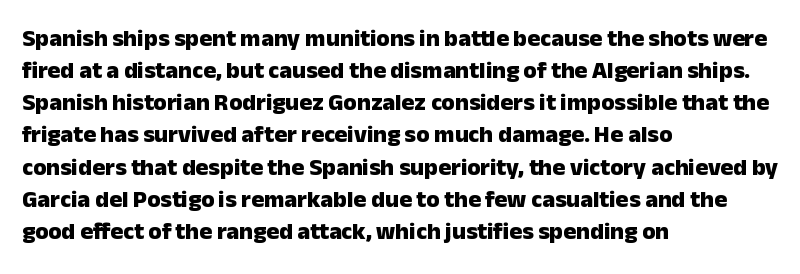
Heavy-handed strokes throughout: this text is bold. Ordinary non-slanted type is in use. The text block is weighted toward the left margin, trailing off unevenly rightward. Students, observe: this is what conventionally led text looks like. Students, note that the glyphs here touch the page at normal intervals. The words here are not underlined.
